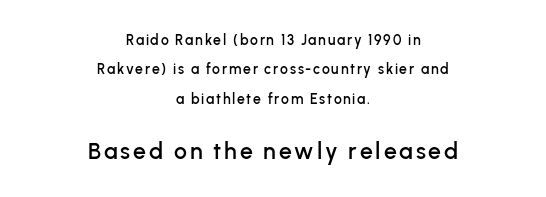
The image shows 23 px text type, upright; set centered, loose line spacing (2.09x), not underlined; the second (bottom) block is 1.64x larger.
